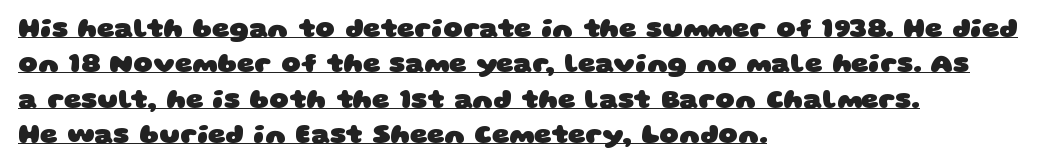
The image shows 27 px bold type; set left-aligned, normal line spacing (1.31x), normal letter spacing, underlined.
